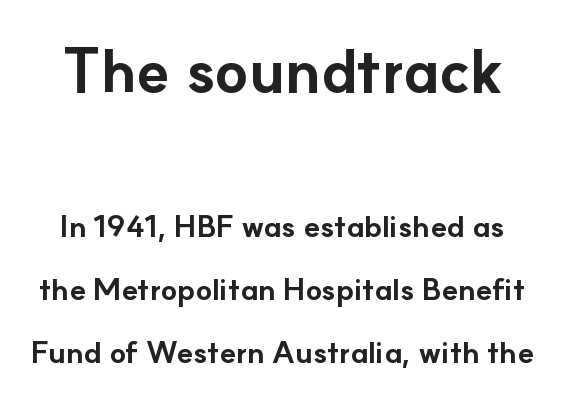
The image shows 61 px bold sans-serif type, upright; set loose line spacing (2.09x), normal letter spacing, not underlined; the first (top) block is 2.03x larger; low stroke contrast and a small x-height.
